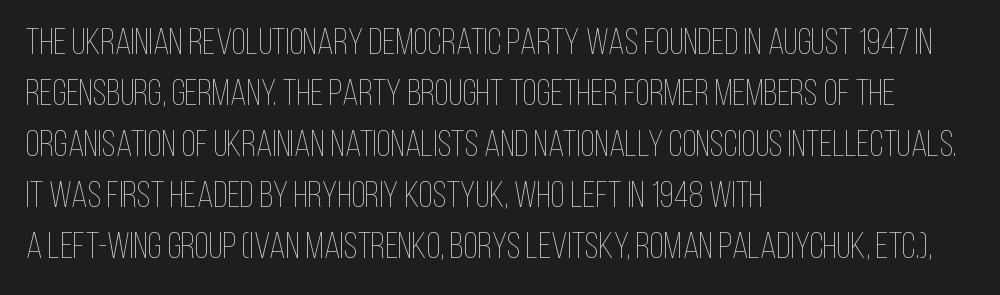
Q: Is the text bold? A: No.
Q: Is the text italic (slanted)? A: No, it is upright.
Q: Is the text underlined? A: No.
Q: How is the paragraph aligned? A: Left-aligned.
Q: Is the spacing between letters normal or unusually wide? A: Normal.
Q: Is the spacing between lines tight, normal or loose? A: Normal.
Q: Width (condensed, normal, or wide)? A: Condensed.
Q: Stroke contrast? A: Low.
Q: x-height? A: Large.
Q: Monospaced? A: No.
